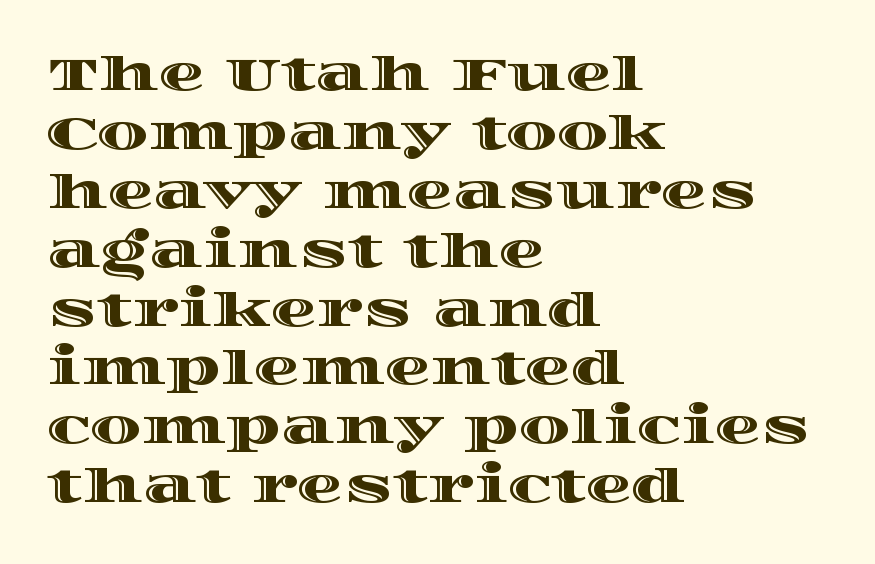
Q: Is the text italic (slanted)? A: No, it is upright.
Q: Is the text underlined? A: No.
Q: How is the paragraph aligned? A: Left-aligned.
Q: Is the spacing between letters normal or unusually wide? A: Normal.
Q: Is the spacing between lines tight, normal or loose? A: Normal.
Q: Width (condensed, normal, or wide)? A: Wide.
Q: x-height? A: Large.
Q: Monospaced? A: No.
